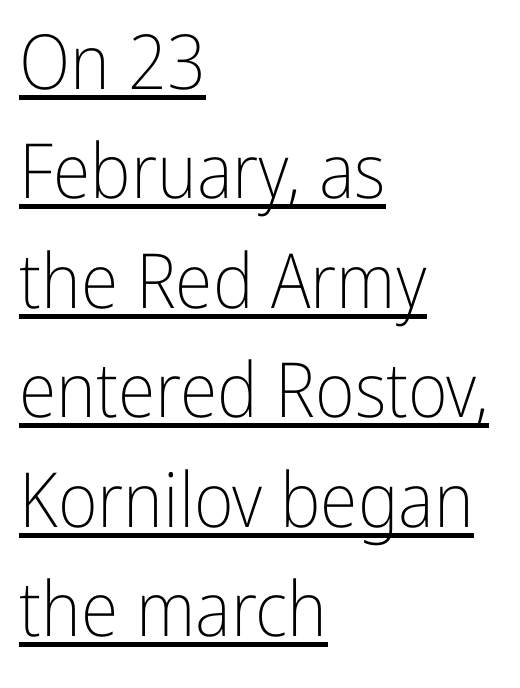
The image shows 76 px light, condensed sans-serif type, upright; set left-aligned, normal line spacing (1.44x), normal letter spacing, underlined; low stroke contrast and a medium x-height.
